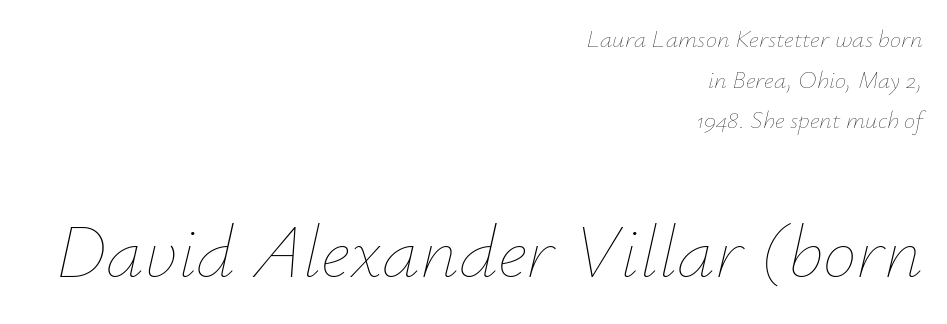
The image shows 76 px thin type, italic (leaning right); set right-aligned, normal line spacing (1.63x), normal letter spacing, not underlined; the second (bottom) block is 3.04x larger; low stroke contrast and a small x-height.
